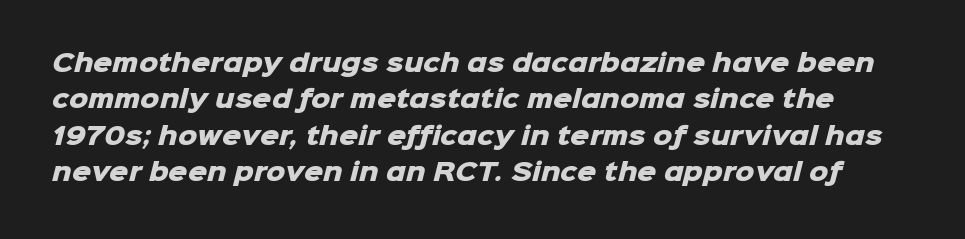
The rendering keeps characters at their native spacing. The rendering uses a bold face; every stroke is thick and dark. The passage shown stacks its lines at a standard gap. Descender tails drop into unmarked territory.
